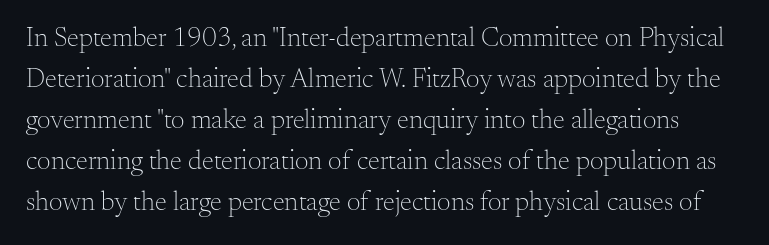
{"italic": "no", "bold": "no", "underline": "no", "line_spacing": "normal", "line_spacing_ratio": 1.52, "letter_spacing": "normal", "letter_spacing_em": 0.0, "glyph_px": 27}
